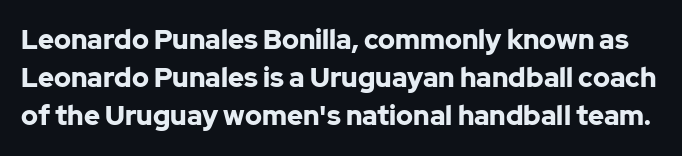
Interline gaps are of average width in this sample. The rendering uses a bold face; every stroke is thick and dark. Look at the tracking — it's just the regular setting, nothing added. In terms of posture, this sample is upright. Check the space under the baseline: it is left empty.
